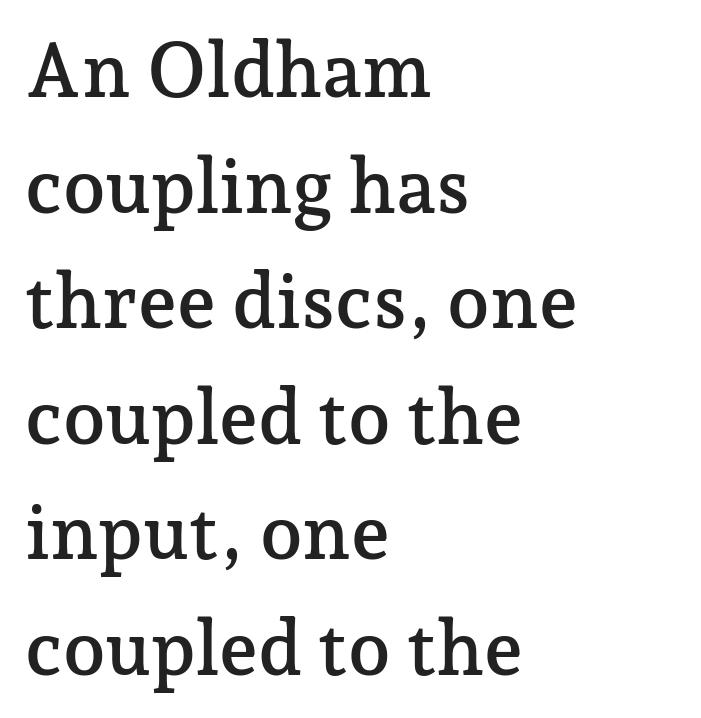
Line spacing here is normal. Glance below the letters and you will spot only blank space. Here the glyphs are tracked normally, forming tight word shapes. Font category for this specimen: serif.
